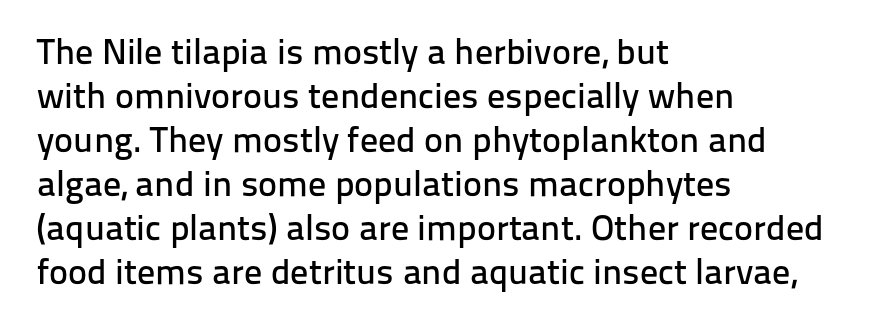
{"serif": "no", "italic": "no", "width": "normal", "stroke_contrast": "low", "x_height": "medium", "monospaced": "no", "underline": "no", "align": "left", "line_spacing_ratio": 1.22, "letter_spacing": "normal", "letter_spacing_em": 0.0, "glyph_px": 36}
